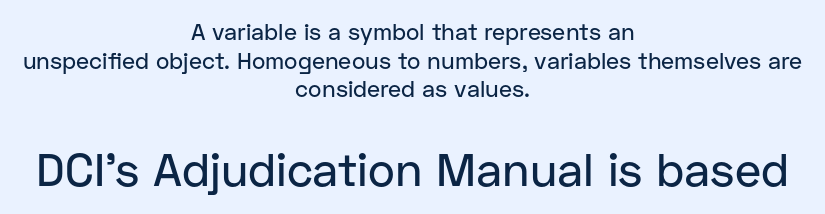
Q: Is the text italic (slanted)? A: No, it is upright.
Q: Is the typeface a serif or a sans-serif typeface? A: Sans-serif.
Q: Is the text underlined? A: No.
Q: How is the paragraph aligned? A: Centered.
Q: Is the spacing between letters normal or unusually wide? A: Normal.
Q: Is the spacing between lines tight, normal or loose? A: Normal.
Q: Which block of text is set in a larger size, the first (top) or the second (bottom)? A: The second (bottom) one.
Q: Width (condensed, normal, or wide)? A: Normal.
Q: Stroke contrast? A: Low.
Q: x-height? A: Medium.
Q: Monospaced? A: No.
